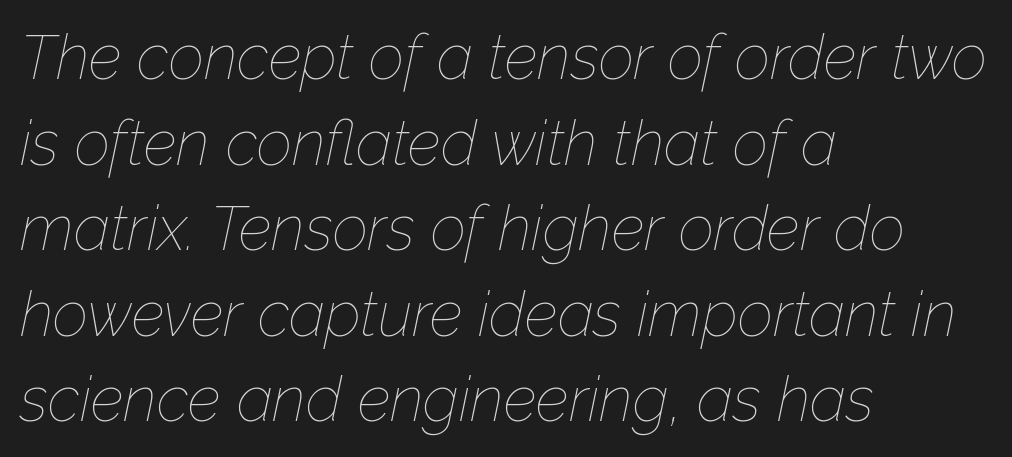
{"italic": "yes", "lean": "right", "slant_degrees": 12, "bold": "no", "weight": "thin", "width": "normal", "stroke_contrast": "low", "x_height": "medium", "monospaced": "no", "underline": "no", "align": "left", "line_spacing": "normal", "line_spacing_ratio": 1.38, "letter_spacing": "normal", "letter_spacing_em": 0.0, "glyph_px": 62}
